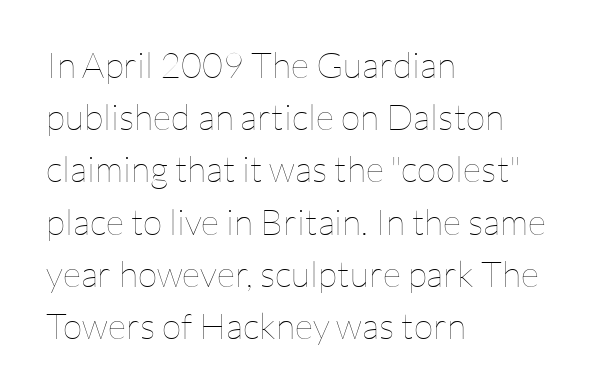
The image shows 36 px thin type, upright; set left-aligned, normal line spacing (1.45x), normal letter spacing, not underlined; low stroke contrast and a medium x-height.
